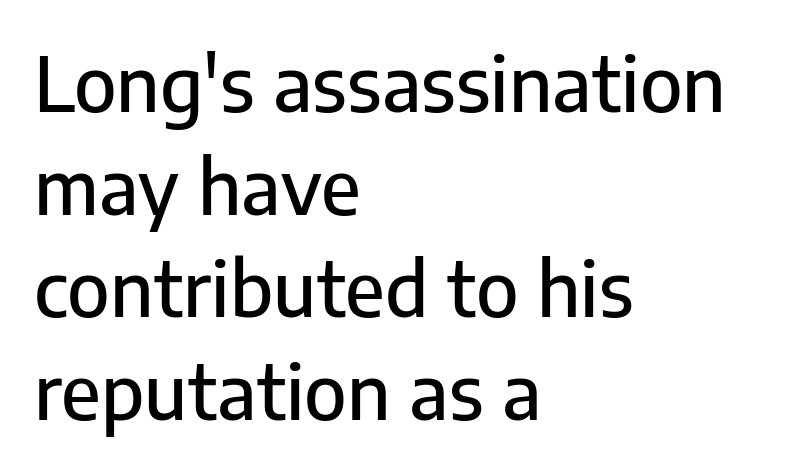
Q: Is the text italic (slanted)? A: No, it is upright.
Q: Is the typeface a serif or a sans-serif typeface? A: Sans-serif.
Q: Is the text underlined? A: No.
Q: How is the paragraph aligned? A: Left-aligned.
Q: Is the spacing between letters normal or unusually wide? A: Normal.
Q: Is the spacing between lines tight, normal or loose? A: Normal.
Q: Width (condensed, normal, or wide)? A: Normal.
Q: Stroke contrast? A: Low.
Q: x-height? A: Medium.
Q: Monospaced? A: No.
